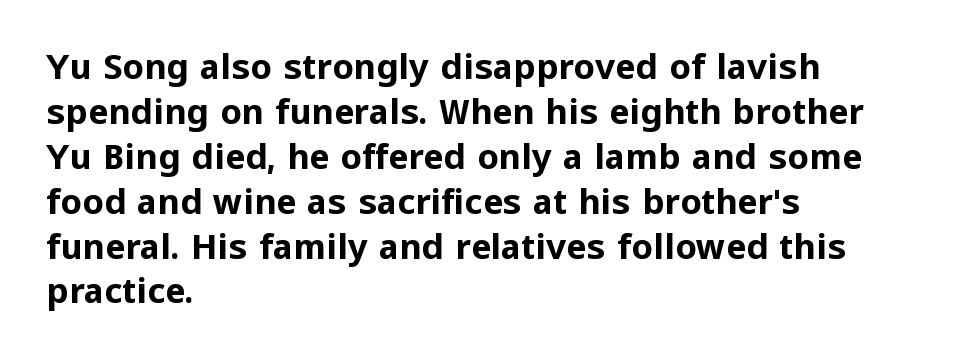
The image shows 34 px bold sans-serif type, upright; set left-aligned, normal line spacing (1.32x), normal letter spacing, not underlined; low stroke contrast and a medium x-height.
